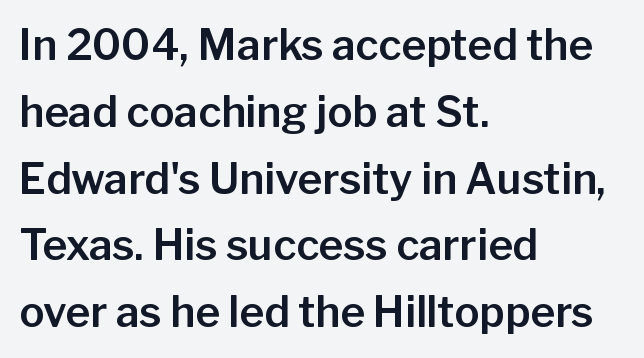
{"serif": "no", "italic": "no", "width": "normal", "stroke_contrast": "low", "x_height": "medium", "monospaced": "no", "underline": "no", "align": "left", "line_spacing": "normal", "line_spacing_ratio": 1.59, "letter_spacing": "normal", "letter_spacing_em": 0.0, "glyph_px": 42}
